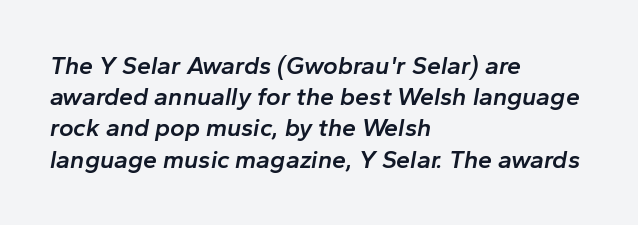
This block has exactly the height ordinary leading produces. This rendering features lettering with no underline. The passage shown leans; its letterforms are oblique. Short note: letters normally spaced.
